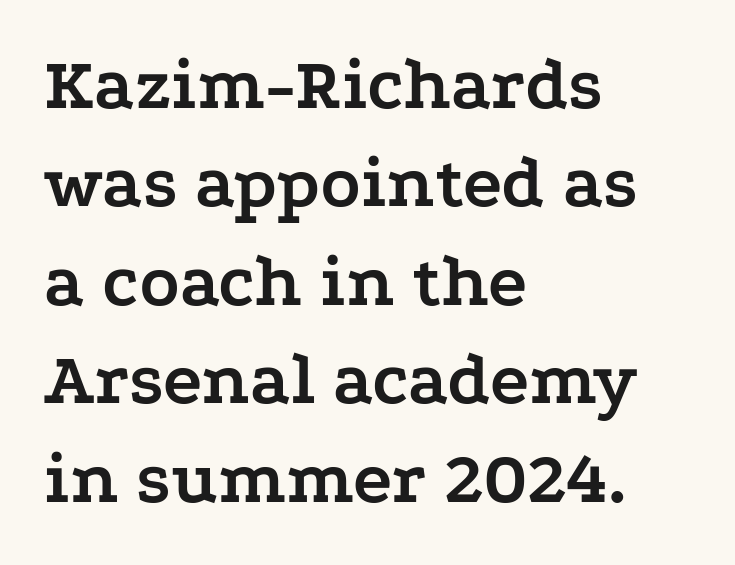
The image shows 74 px semibold, wide serif type, upright; set left-aligned, normal line spacing (1.33x), normal letter spacing, not underlined; low stroke contrast and a medium x-height.
